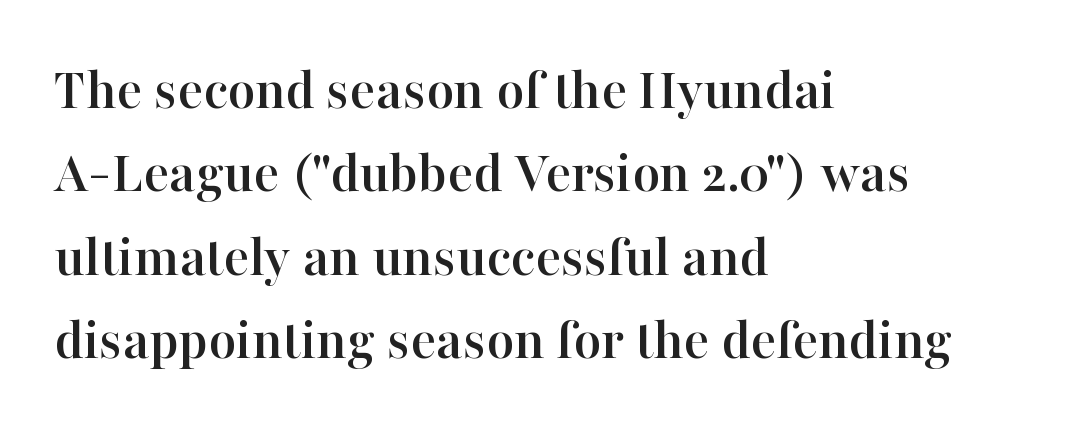
Q: Is the text italic (slanted)? A: No, it is upright.
Q: Is the typeface a serif or a sans-serif typeface? A: Serif.
Q: Is the text underlined? A: No.
Q: How is the paragraph aligned? A: Left-aligned.
Q: Is the spacing between letters normal or unusually wide? A: Normal.
Q: Is the spacing between lines tight, normal or loose? A: Normal.
Q: Width (condensed, normal, or wide)? A: Normal.
Q: Stroke contrast? A: High.
Q: x-height? A: Medium.
Q: Monospaced? A: No.
